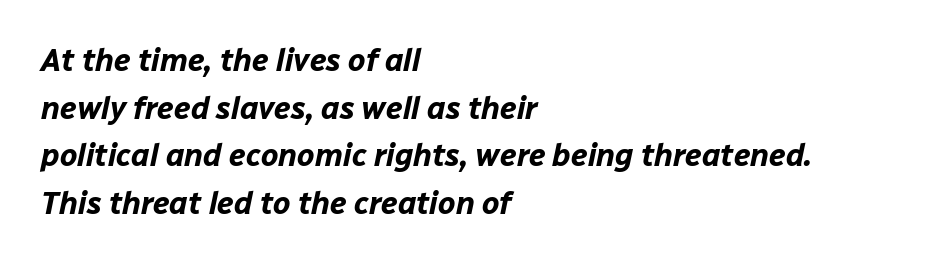
Vertical spacing — default. The passage shown is emphatically bold. Do the characters align in a grid? No, the font is proportional. Left-aligned paragraph, ragged on the right. Clear beneath every line of the passage.
